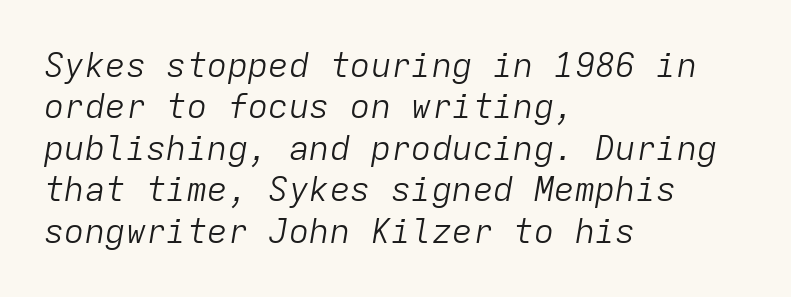
The weight would be labelled regular, book, light, or lighter still. Looks like terminal output: every glyph gets an equal slot. The compositor pushed each line to the left boundary. Lines of text with bare space underneath.
